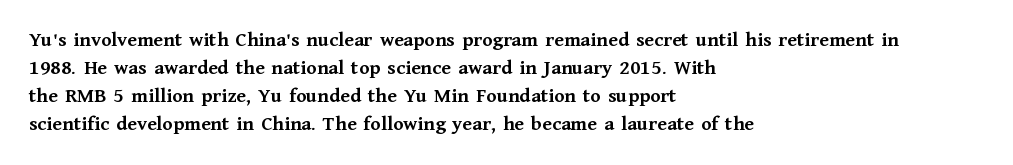
Q: Is the text bold? A: Yes.
Q: Is the text italic (slanted)? A: No, it is upright.
Q: Is the text underlined? A: No.
Q: How is the paragraph aligned? A: Left-aligned.
Q: Is the spacing between letters normal or unusually wide? A: Normal.
Q: Is the spacing between lines tight, normal or loose? A: Normal.
